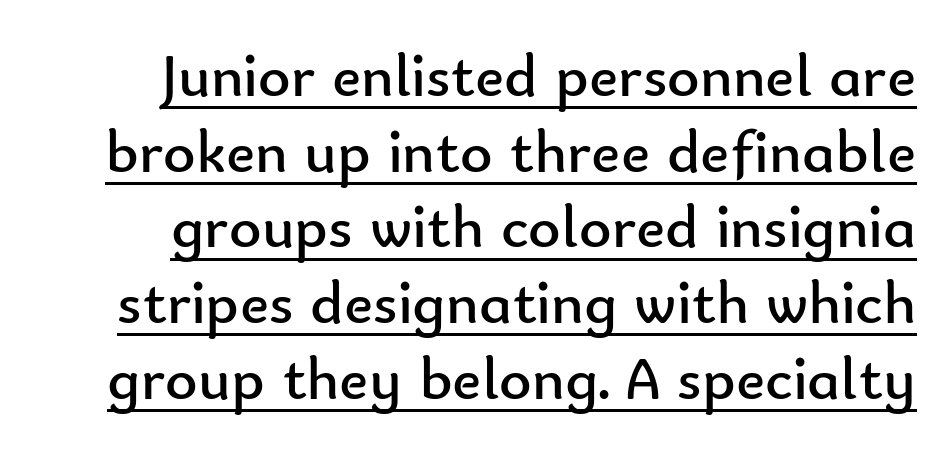
Q: Is the text bold? A: No.
Q: Is the text italic (slanted)? A: No, it is upright.
Q: Is the typeface a serif or a sans-serif typeface? A: Sans-serif.
Q: Is the text underlined? A: Yes.
Q: Is the spacing between letters normal or unusually wide? A: Normal.
Q: Width (condensed, normal, or wide)? A: Normal.
Q: Stroke contrast? A: Low.
Q: x-height? A: Small.
Q: Monospaced? A: No.
